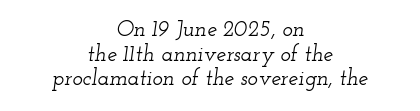
{"italic": "yes", "lean": "right", "slant_degrees": 12, "underline": "no", "align": "center", "line_spacing": "tight", "line_spacing_ratio": 1.12, "letter_spacing": "normal", "letter_spacing_em": 0.0, "glyph_px": 22}
